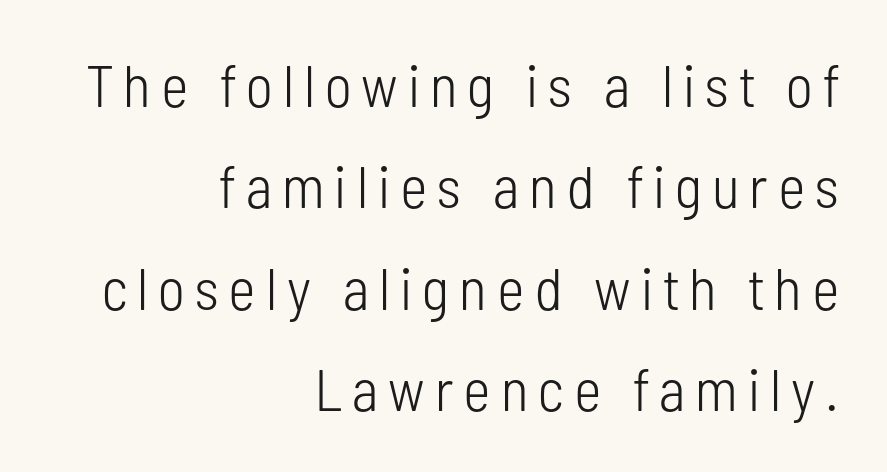
{"serif": "no", "italic": "no", "bold": "no", "weight": "light", "width": "condensed", "stroke_contrast": "low", "x_height": "medium", "monospaced": "no", "underline": "no", "align": "right", "line_spacing_ratio": 1.72, "glyph_px": 59}
